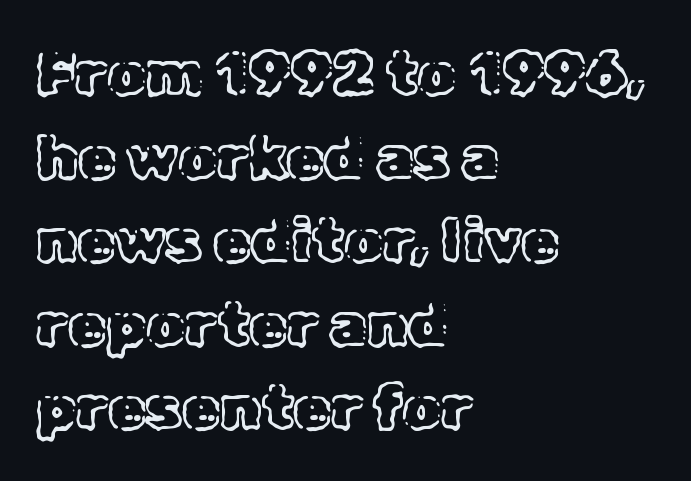
This is roman type, the default non-slanted kind. The space beneath each line is pristine and unruled. Casual observation: everything's shoved over to the left. The passage shown is typed in a proportional face where columns would drift.
